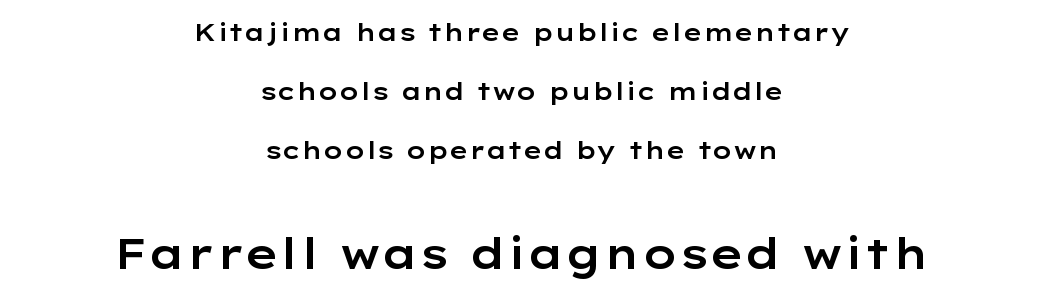
Q: Is the text italic (slanted)? A: No, it is upright.
Q: Is the typeface a serif or a sans-serif typeface? A: Sans-serif.
Q: Is the text underlined? A: No.
Q: How is the paragraph aligned? A: Centered.
Q: Is the spacing between letters normal or unusually wide? A: Normal.
Q: Is the spacing between lines tight, normal or loose? A: Loose.
Q: Which block of text is set in a larger size, the first (top) or the second (bottom)? A: The second (bottom) one.
Q: Width (condensed, normal, or wide)? A: Wide.
Q: Stroke contrast? A: Low.
Q: x-height? A: Medium.
Q: Monospaced? A: No.
